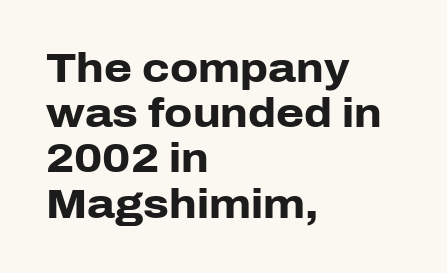
The image shows 40 px heavy sans-serif type, upright; set left-aligned, tight line spacing (1.13x), normal letter spacing, not underlined; low stroke contrast and a medium x-height.
